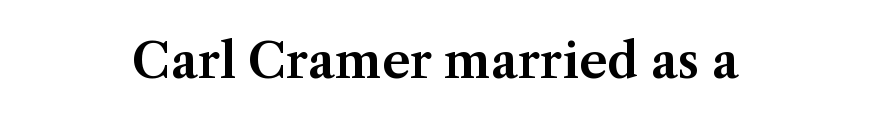
The image shows 48 px serif type, upright; set centered, normal letter spacing, not underlined; medium stroke contrast and a medium x-height.
